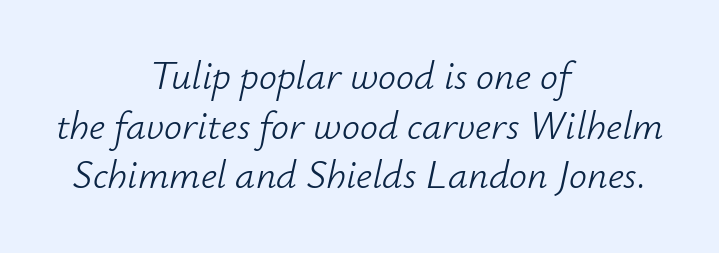
Tracking here is standard; glyphs follow each other at the usual distance. The typography opts for an oblique posture over an upright one. The strokes carry an ordinary text weight at most. The rag falls on both sides of this text block equally. Words float on clear page, feet unadorned. Think of a printed novel: that variable character pitch is what you see here.
